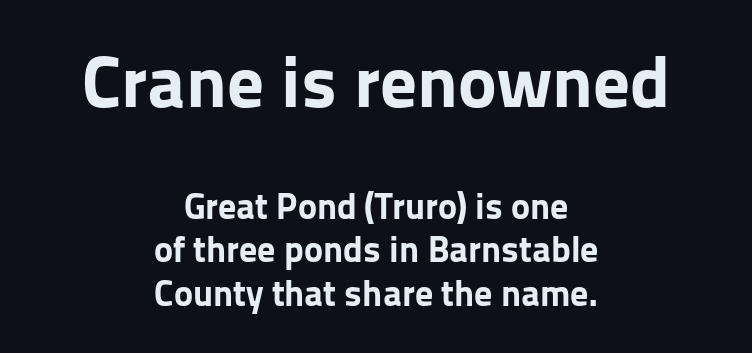
Character widths vary here, with narrow letters taking less room than wide ones. Quick note: underline off. This sample uses an upright cut, with every glyph sitting square on the baseline. The face used here is a sans, in the tradition of grotesques and geometrics.
